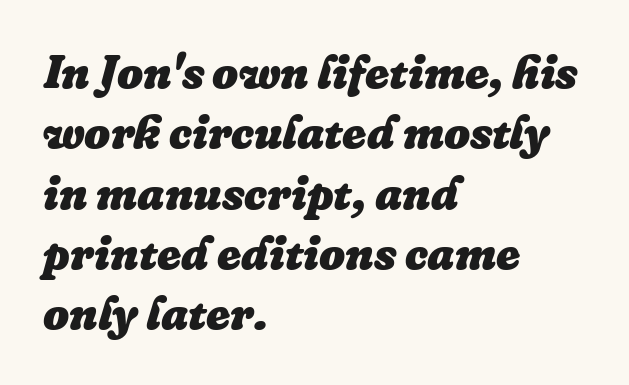
The image shows 46 px heavy type, italic (leaning right); set left-aligned, normal line spacing (1.31x), normal letter spacing, not underlined; low stroke contrast and a medium x-height.
